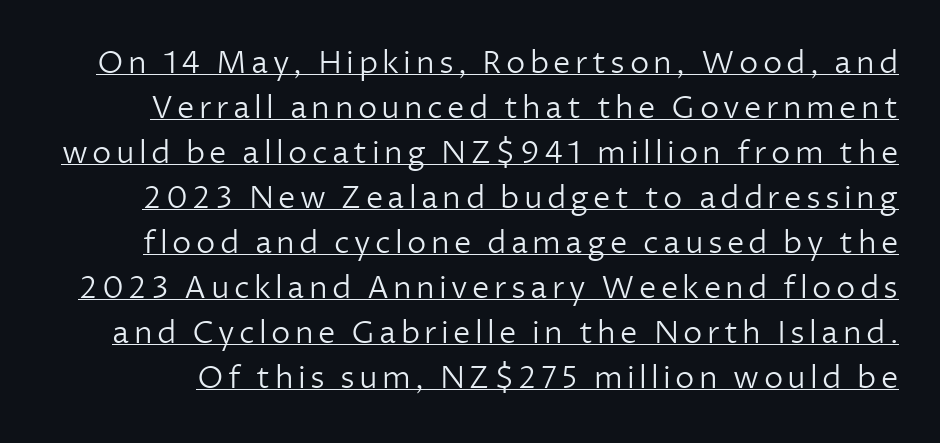
{"serif": "no", "italic": "no", "bold": "no", "weight": "light", "width": "normal", "stroke_contrast": "low", "x_height": "medium", "monospaced": "no", "underline": "yes", "line_spacing": "normal", "line_spacing_ratio": 1.45, "glyph_px": 31}
